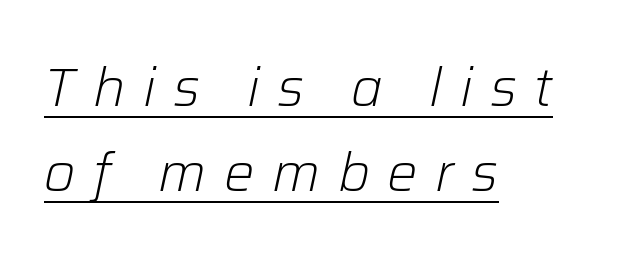
Q: Is the text bold? A: No.
Q: Is the text italic (slanted)? A: Yes, it leans right by about 12 degrees.
Q: Is the text underlined? A: Yes.
Q: How is the paragraph aligned? A: Left-aligned.
Q: Is the spacing between letters normal or unusually wide? A: Unusually wide.
Q: Is the spacing between lines tight, normal or loose? A: Normal.
Q: Width (condensed, normal, or wide)? A: Normal.
Q: Stroke contrast? A: Low.
Q: x-height? A: Medium.
Q: Monospaced? A: No.
